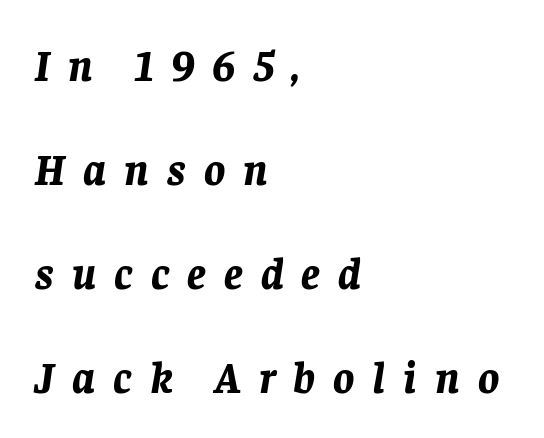
The image shows 44 px bold type, italic (leaning right); set left-aligned, loose line spacing (2.36x), unusually wide letter spacing (+0.41 em), not underlined; low stroke contrast and a large x-height.
